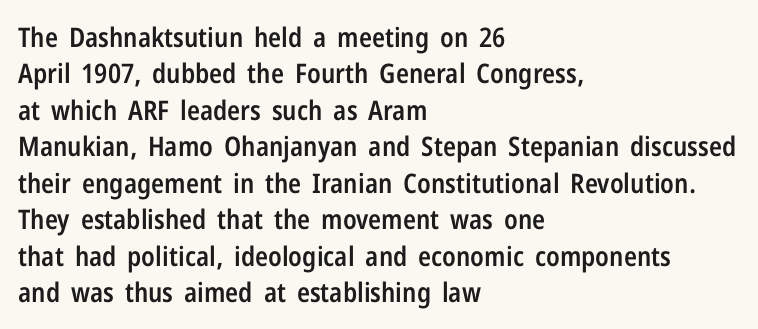
Heft: intermediate — a semibold. The block of text has a typical density, with ordinary space between rows. Descenders hang freely into open space. The rendering anchors every line to the left-hand side.
